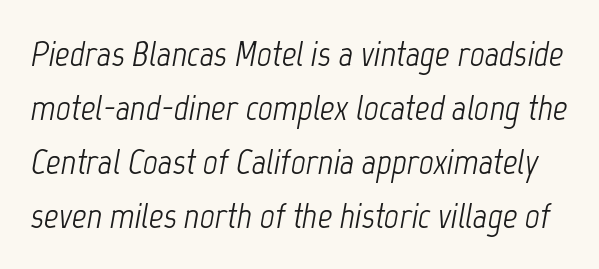
{"italic": "yes", "lean": "right", "slant_degrees": 12, "bold": "no", "weight": "light", "width": "condensed", "stroke_contrast": "low", "x_height": "medium", "monospaced": "no", "underline": "no", "line_spacing": "normal", "line_spacing_ratio": 1.5, "letter_spacing": "normal", "letter_spacing_em": 0.0, "glyph_px": 36}
